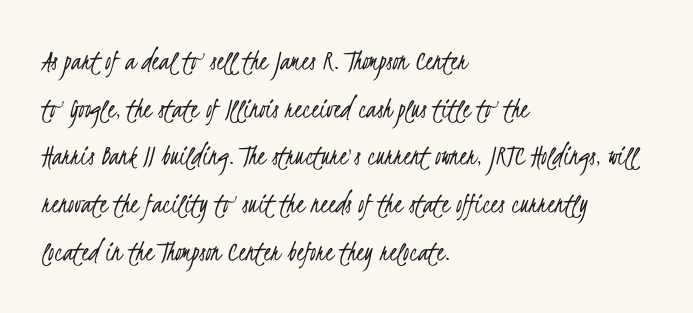
{"serif": "no", "bold": "no", "weight": "light", "width": "condensed", "stroke_contrast": "low", "x_height": "small", "monospaced": "no", "underline": "no", "align": "left", "line_spacing": "normal", "line_spacing_ratio": 1.59, "letter_spacing": "normal", "letter_spacing_em": 0.0, "glyph_px": 30}
